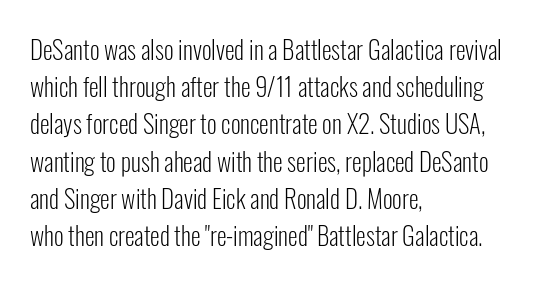
The image shows 25 px text type, upright; set left-aligned, normal line spacing (1.49x), normal letter spacing, not underlined.
